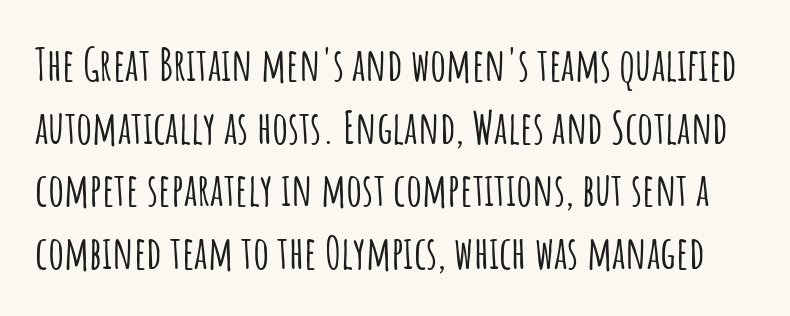
The image shows 45 px condensed sans-serif type, upright; set normal line spacing (1.39x), normal letter spacing, not underlined; low stroke contrast and a large x-height.
